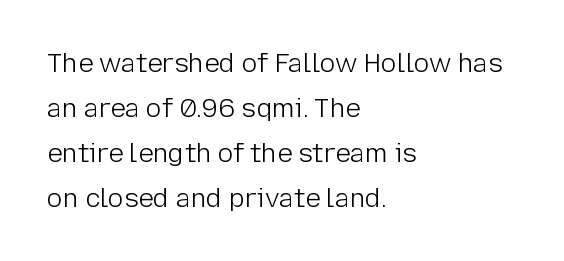
Just letters on the line, the space beneath them empty. Do the letters lean? They stand straight. Ink coverage per letter is moderate at most. Typeset ragged right — the left edge is the straight one.
